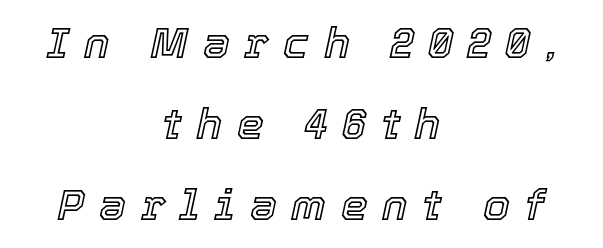
The image shows 43 px text type, italic (leaning right); set centered, line spacing 1.88x, unusually wide letter spacing (+0.34 em), not underlined; a medium x-height.
